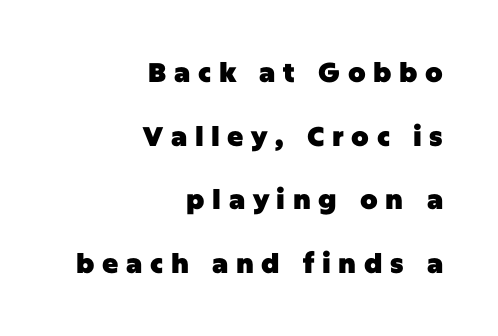
Q: Is the text bold? A: Yes.
Q: Is the text italic (slanted)? A: No, it is upright.
Q: Is the text underlined? A: No.
Q: How is the paragraph aligned? A: Right-aligned.
Q: Is the spacing between letters normal or unusually wide? A: Unusually wide.
Q: Is the spacing between lines tight, normal or loose? A: Loose.
